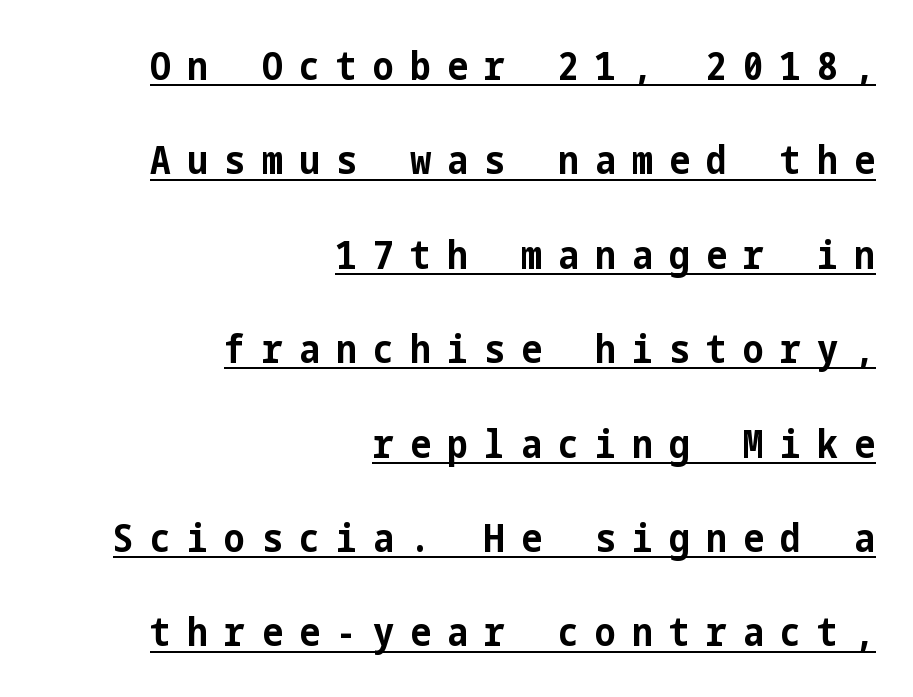
This is the regular roman posture of the typeface. How are the letters spaced? Widely, with obvious added tracking. The face used here appears with an underline applied. The space between consecutive lines is lavish.
